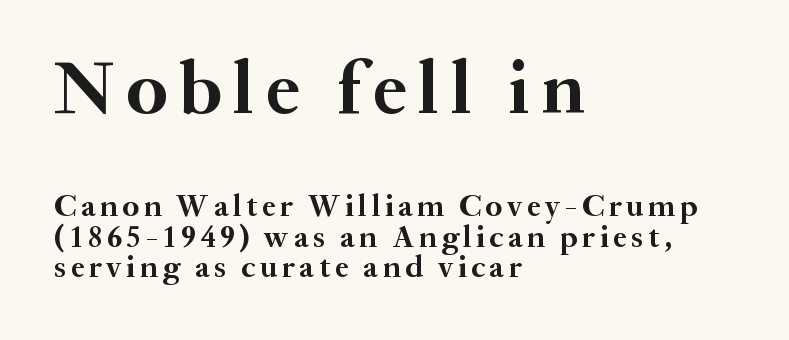
{"serif": "yes", "italic": "no", "bold": "yes", "weight": "semibold", "width": "normal", "stroke_contrast": "medium", "x_height": "small", "monospaced": "no", "underline": "no", "align": "left", "line_spacing": "tight", "line_spacing_ratio": 0.99, "larger_block": "first", "size_ratio": 2.48, "glyph_px": 77}
